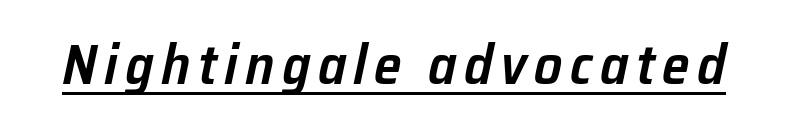
The image shows 56 px semibold type, italic (leaning right); set underlined; low stroke contrast and a medium x-height.
